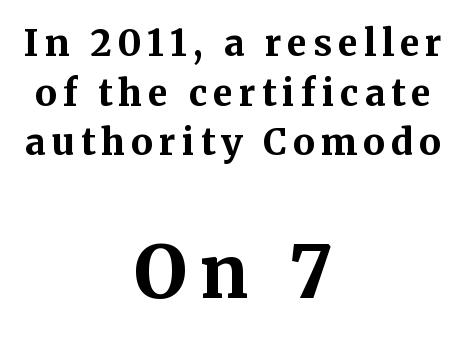
The image shows 72 px bold serif type, upright; set centered, normal line spacing (1.38x), not underlined; the second (bottom) block is 2.0x larger; medium stroke contrast and a medium x-height.
